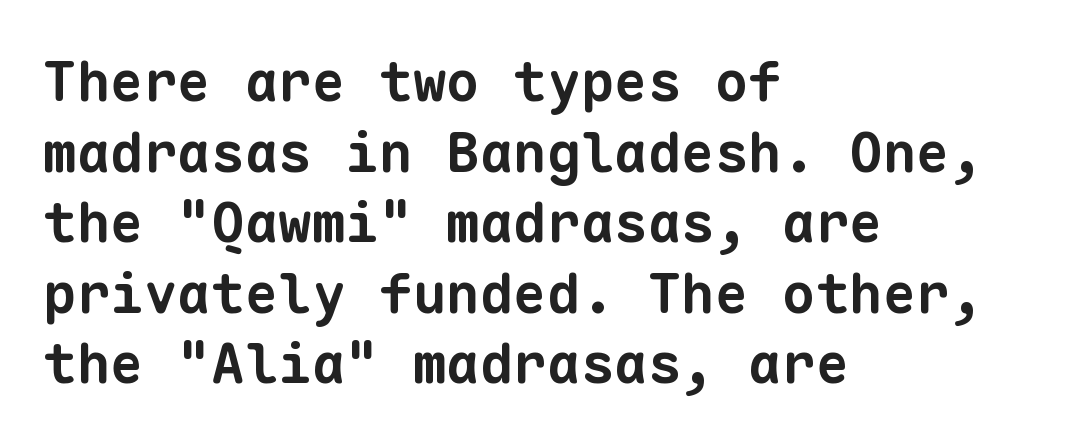
Alignment: flush left. To sum up the face: it is a sans, with no serifs. Think of a typewriter: that constant character pitch is what you see here. Look at the stroke-to-counter ratio: heavy, a bold.
